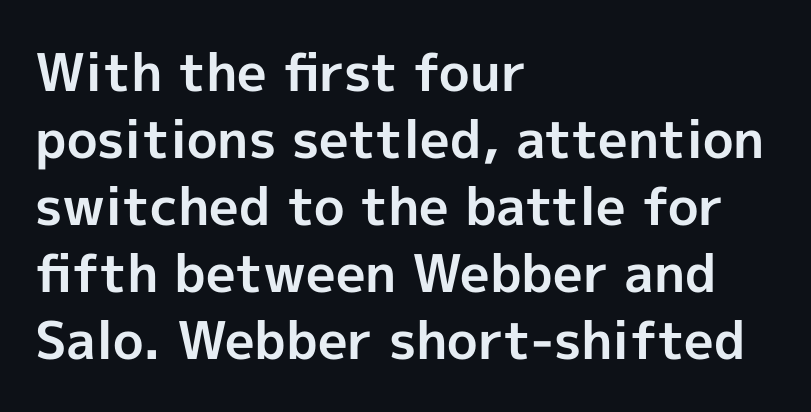
The image shows 52 px bold sans-serif type, upright; set left-aligned, normal line spacing (1.29x), normal letter spacing, not underlined; a medium x-height.
